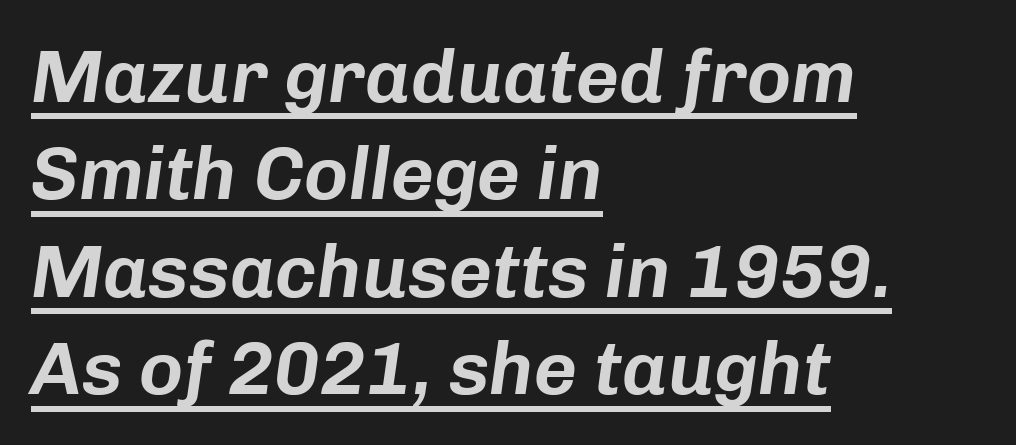
Q: Is the text italic (slanted)? A: Yes, it leans right by about 8 degrees.
Q: Is the text underlined? A: Yes.
Q: How is the paragraph aligned? A: Left-aligned.
Q: Is the spacing between letters normal or unusually wide? A: Normal.
Q: Is the spacing between lines tight, normal or loose? A: Normal.
Q: Width (condensed, normal, or wide)? A: Normal.
Q: Stroke contrast? A: Low.
Q: x-height? A: Medium.
Q: Monospaced? A: No.
